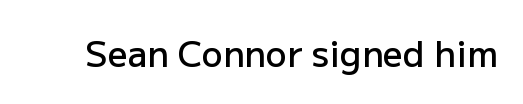
Q: Is the text bold? A: Semi-bold.
Q: Is the text italic (slanted)? A: No, it is upright.
Q: Is the typeface a serif or a sans-serif typeface? A: Sans-serif.
Q: Is the text underlined? A: No.
Q: Is the spacing between letters normal or unusually wide? A: Normal.
Q: Width (condensed, normal, or wide)? A: Normal.
Q: Stroke contrast? A: Low.
Q: x-height? A: Medium.
Q: Monospaced? A: No.
